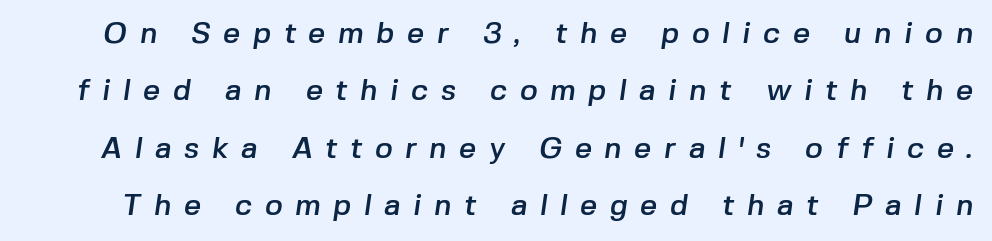
This sample trades compactness for vertical openness between lines. Letter spacing: wide. Underline: absent. The designer went with a sans here, leaving each stem footless.
